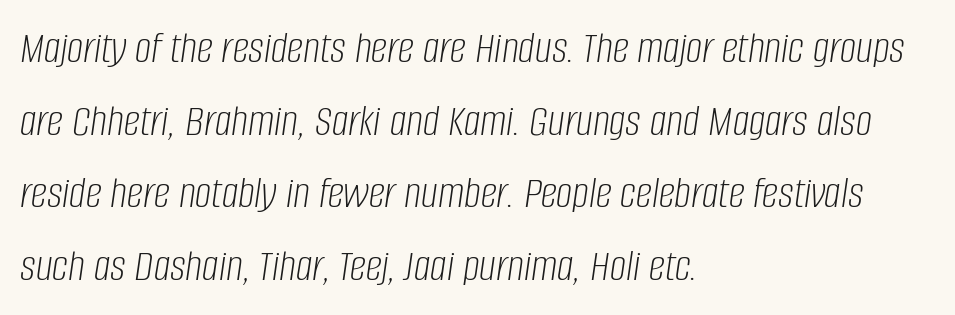
Q: Is the text bold? A: No.
Q: Is the text italic (slanted)? A: Yes, it leans right by about 8 degrees.
Q: Is the text underlined? A: No.
Q: How is the paragraph aligned? A: Left-aligned.
Q: Is the spacing between letters normal or unusually wide? A: Normal.
Q: Is the spacing between lines tight, normal or loose? A: Normal.
Q: Width (condensed, normal, or wide)? A: Condensed.
Q: Stroke contrast? A: Low.
Q: x-height? A: Large.
Q: Monospaced? A: No.
